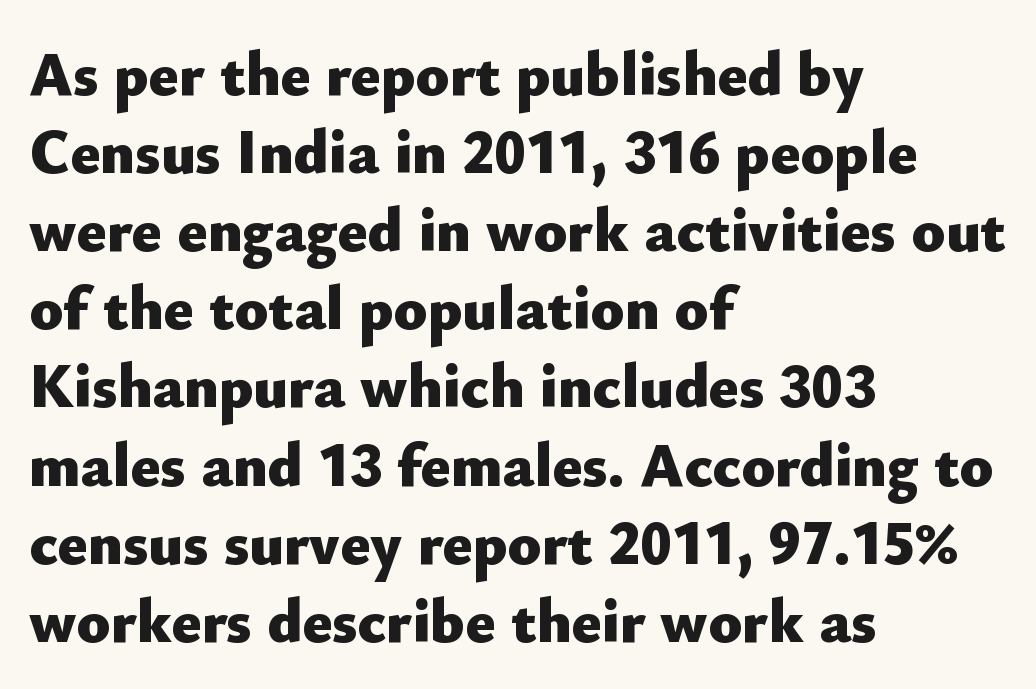
{"serif": "no", "italic": "no", "bold": "yes", "weight": "heavy", "width": "normal", "stroke_contrast": "low", "x_height": "small", "monospaced": "no", "underline": "no", "align": "left", "line_spacing": "normal", "line_spacing_ratio": 1.26, "letter_spacing": "normal", "letter_spacing_em": 0.0, "glyph_px": 62}
